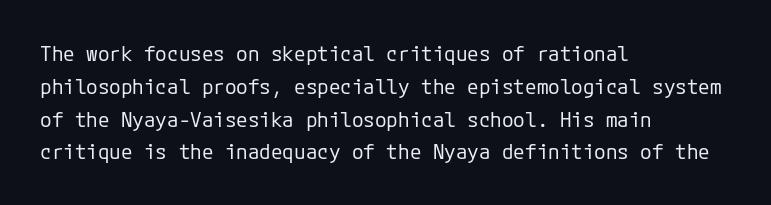
{"italic": "no", "bold": "no", "underline": "no", "align": "left", "line_spacing": "normal", "line_spacing_ratio": 1.56, "letter_spacing": "normal", "letter_spacing_em": 0.0, "glyph_px": 21}
